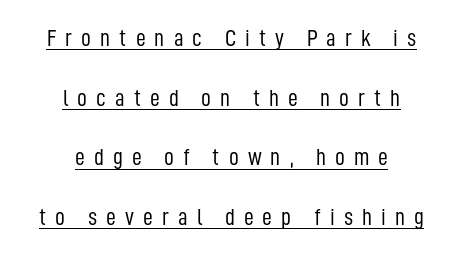
The image shows 24 px text type, upright; set centered, loose line spacing (2.48x), unusually wide letter spacing (+0.38 em), underlined.
